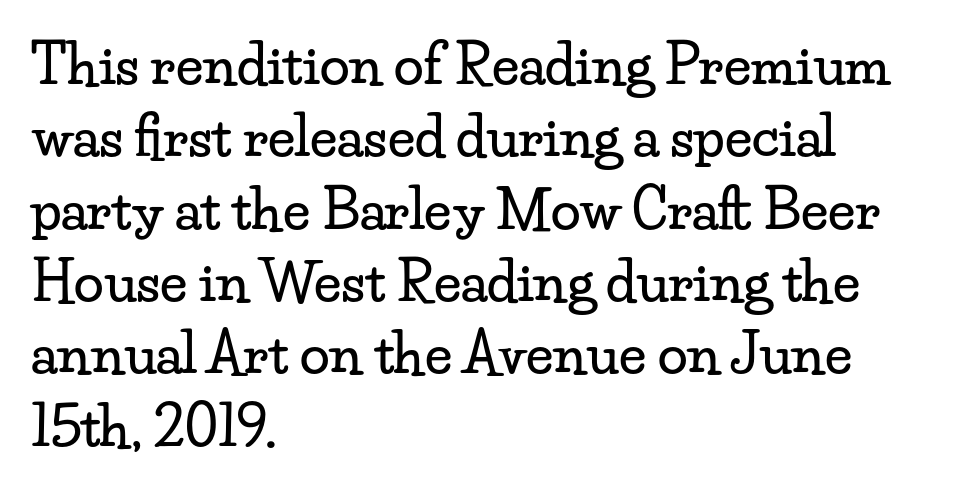
{"serif": "yes", "italic": "no", "width": "wide", "stroke_contrast": "low", "x_height": "small", "monospaced": "no", "underline": "no", "align": "left", "line_spacing": "normal", "line_spacing_ratio": 1.34, "letter_spacing": "normal", "letter_spacing_em": 0.0, "glyph_px": 54}
